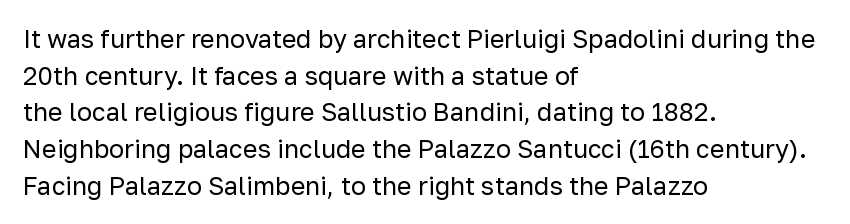
The image shows 25 px text type, upright; set left-aligned, normal line spacing (1.47x), normal letter spacing, not underlined.
